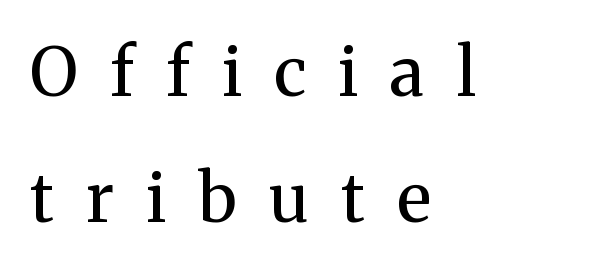
The image shows 67 px regular-weight serif type, upright; set left-aligned, line spacing 1.88x, unusually wide letter spacing (+0.48 em), not underlined; medium stroke contrast and a medium x-height.
